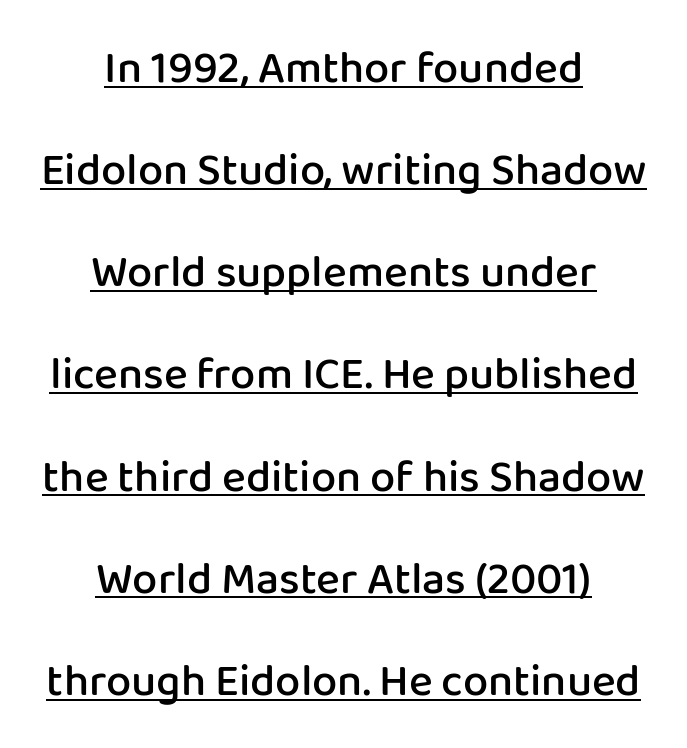
The typeface chosen for these lines omits serifs. The glyphs have the mass of a demibold cut, below bold. The line-height multiplier appears high, well above default. Quick note: not italic, upright. What stands out about the letter spacing? Nothing — it is the standard amount.
